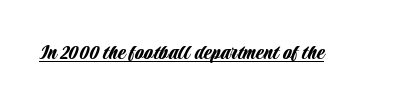
You can see a thin bar hugging the bottom of the glyphs. This rendering leaves character spacing at its baseline value.
